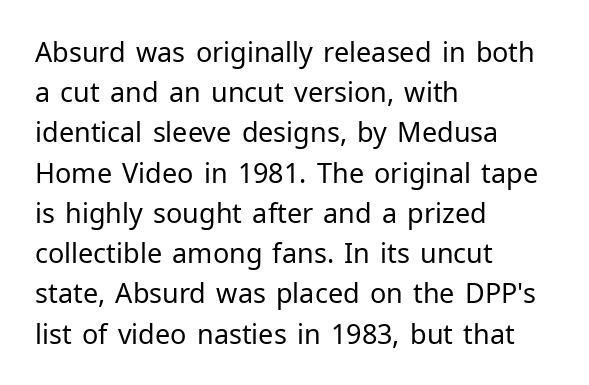
The image shows 27 px text type, upright; set left-aligned, normal line spacing (1.49x), normal letter spacing, not underlined.
